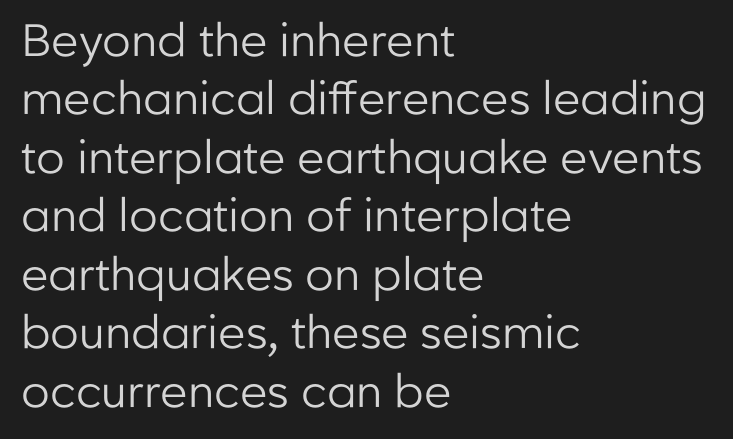
Q: Is the text bold? A: No.
Q: Is the text italic (slanted)? A: No, it is upright.
Q: Is the typeface a serif or a sans-serif typeface? A: Sans-serif.
Q: Is the text underlined? A: No.
Q: How is the paragraph aligned? A: Left-aligned.
Q: Is the spacing between letters normal or unusually wide? A: Normal.
Q: Is the spacing between lines tight, normal or loose? A: Normal.
Q: Width (condensed, normal, or wide)? A: Normal.
Q: Stroke contrast? A: Low.
Q: x-height? A: Medium.
Q: Monospaced? A: No.
